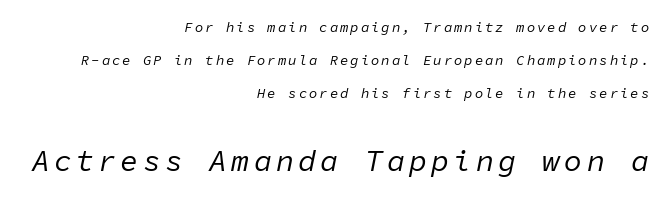
Q: Is the text bold? A: No.
Q: Is the text italic (slanted)? A: Yes, it leans right by about 11 degrees.
Q: Is the text underlined? A: No.
Q: How is the paragraph aligned? A: Right-aligned.
Q: Is the spacing between lines tight, normal or loose? A: Loose.
Q: Which block of text is set in a larger size, the first (top) or the second (bottom)? A: The second (bottom) one.
Q: Width (condensed, normal, or wide)? A: Normal.
Q: Stroke contrast? A: Low.
Q: x-height? A: Medium.
Q: Monospaced? A: Yes.
